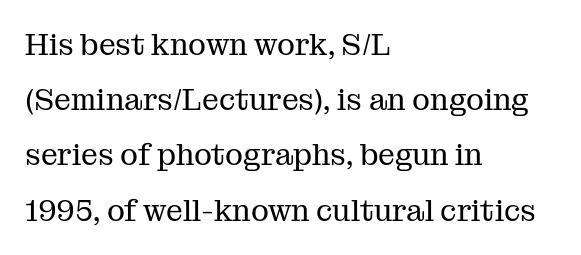
{"serif": "yes", "italic": "no", "bold": "no", "weight": "regular", "width": "normal", "stroke_contrast": "medium", "x_height": "medium", "monospaced": "no", "underline": "no", "align": "left", "line_spacing_ratio": 1.84, "letter_spacing": "normal", "letter_spacing_em": 0.0, "glyph_px": 30}
